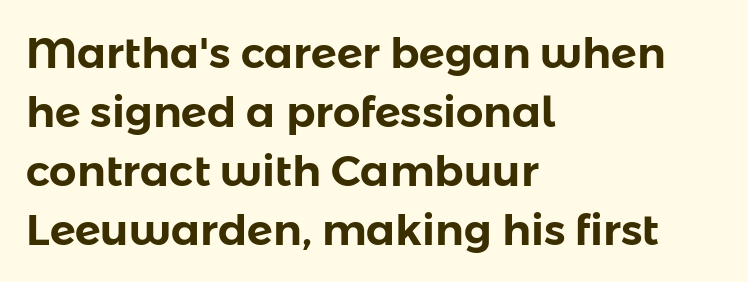
{"serif": "no", "italic": "no", "width": "normal", "stroke_contrast": "low", "x_height": "medium", "monospaced": "no", "underline": "no", "align": "left", "line_spacing": "normal", "line_spacing_ratio": 1.37, "letter_spacing": "normal", "letter_spacing_em": 0.0, "glyph_px": 43}
